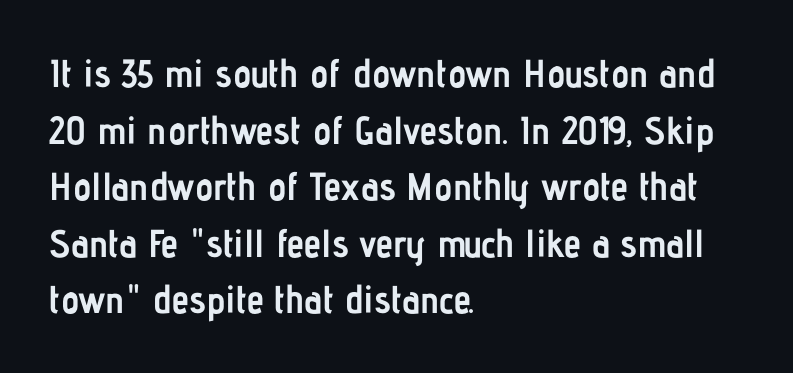
Q: Is the text bold? A: Yes.
Q: Is the text italic (slanted)? A: No, it is upright.
Q: Is the typeface a serif or a sans-serif typeface? A: Sans-serif.
Q: Is the text underlined? A: No.
Q: How is the paragraph aligned? A: Left-aligned.
Q: Is the spacing between letters normal or unusually wide? A: Normal.
Q: Is the spacing between lines tight, normal or loose? A: Normal.
Q: Width (condensed, normal, or wide)? A: Condensed.
Q: Stroke contrast? A: Low.
Q: x-height? A: Medium.
Q: Monospaced? A: No.
